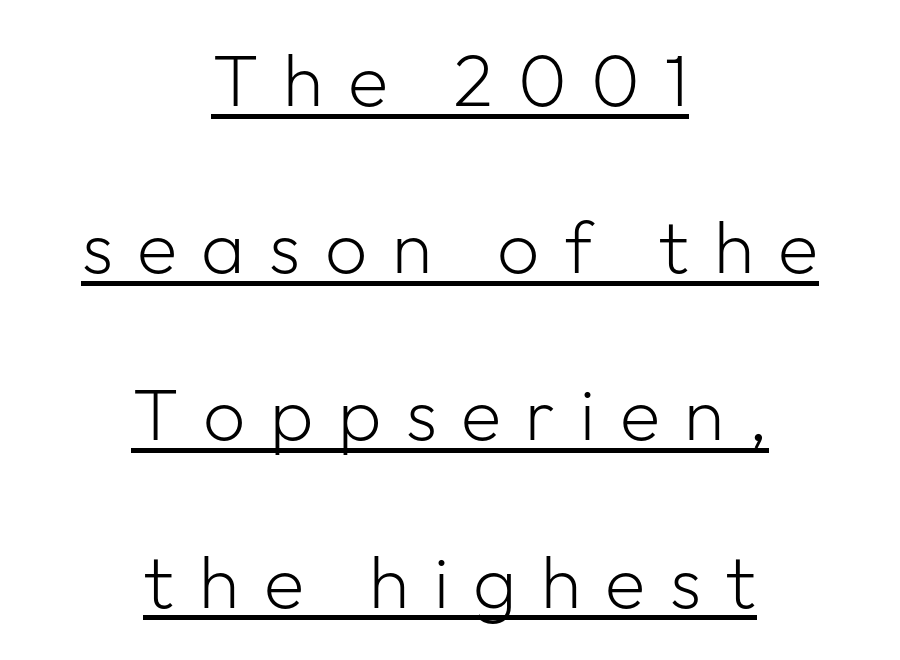
What decoration does the sample have? An underline. No extra ink here — the face is not bold. Each line is balanced around a shared central axis. The lettering stays uniformly vertical, giving the passage a roman look.
